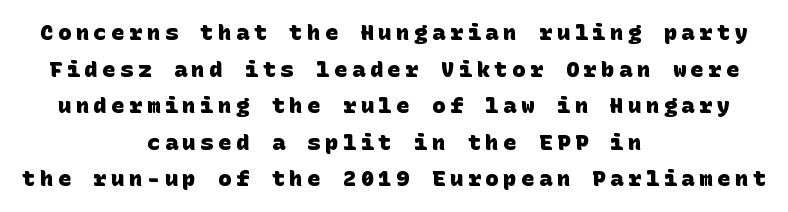
Q: Is the text bold? A: Yes.
Q: Is the text underlined? A: No.
Q: How is the paragraph aligned? A: Centered.
Q: Is the spacing between letters normal or unusually wide? A: Unusually wide.
Q: Is the spacing between lines tight, normal or loose? A: Normal.
